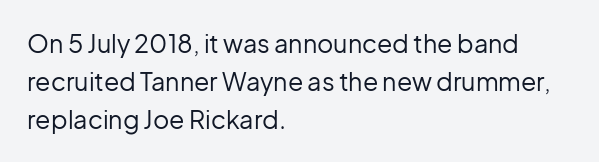
Q: Is the text bold? A: No.
Q: Is the text italic (slanted)? A: No, it is upright.
Q: Is the text underlined? A: No.
Q: How is the paragraph aligned? A: Left-aligned.
Q: Is the spacing between letters normal or unusually wide? A: Normal.
Q: Is the spacing between lines tight, normal or loose? A: Normal.
